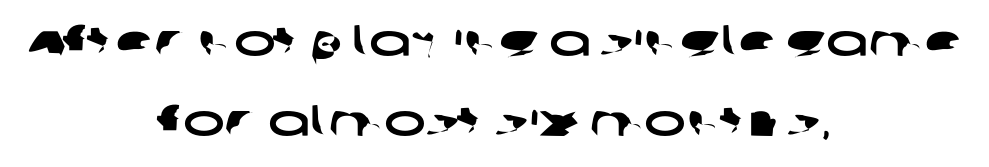
Proportional: the letters do not fall into vertical columns. A centered setting, common on invitations and titles, is used for this passage. Default kerning and tracking; the words read as compact shapes. Serifs: no, the terminals of the letterforms are clean. Bare-footed words on every line.
